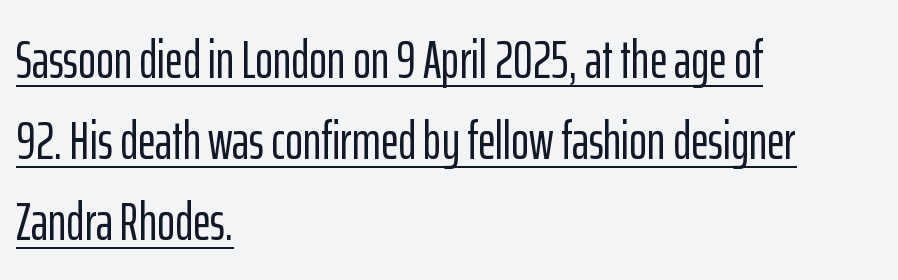
The image shows 54 px condensed sans-serif type, upright; set left-aligned, normal line spacing (1.5x), normal letter spacing, underlined; low stroke contrast and a medium x-height.
